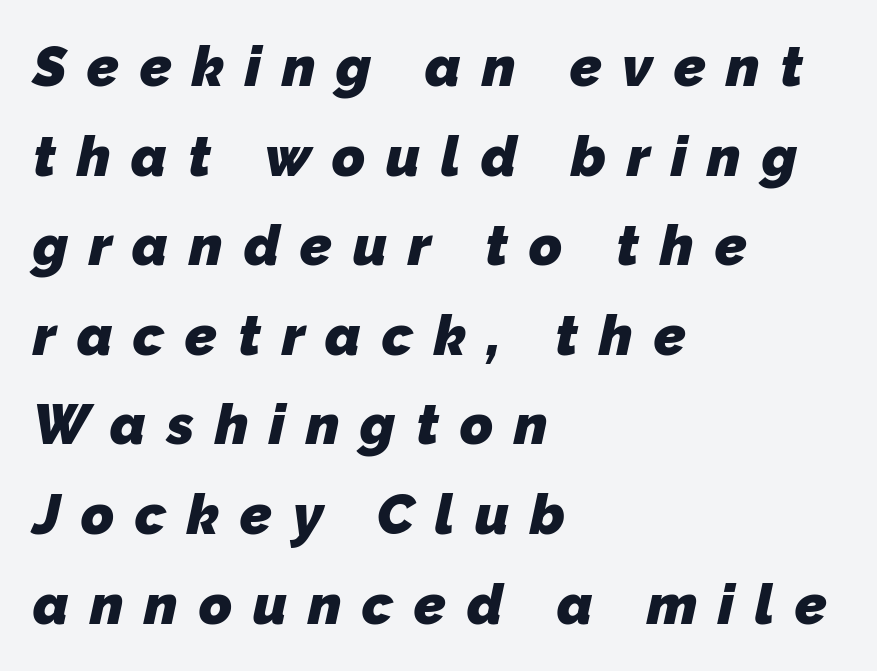
Line beginnings align vertically; line endings do not. The strip under each line holds only bare page. Compared with an ordinary text face, these strokes are far heavier — a full bold. The characters display no serif detailing; their extremities are plain. Spacing verdict: proportional, widths tailored to each character.
